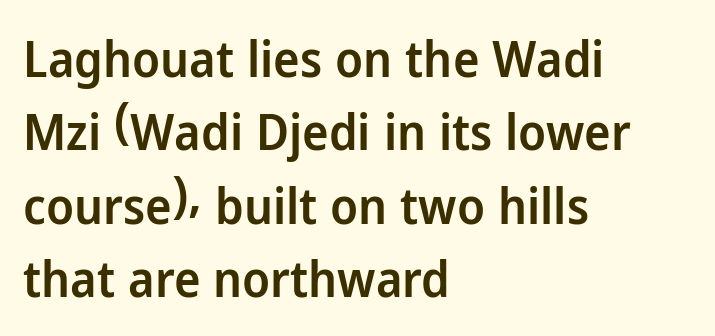
Q: Is the text bold? A: Semi-bold.
Q: Is the text italic (slanted)? A: No, it is upright.
Q: Is the typeface a serif or a sans-serif typeface? A: Sans-serif.
Q: Is the text underlined? A: No.
Q: How is the paragraph aligned? A: Left-aligned.
Q: Is the spacing between letters normal or unusually wide? A: Normal.
Q: Is the spacing between lines tight, normal or loose? A: Normal.
Q: Width (condensed, normal, or wide)? A: Normal.
Q: Stroke contrast? A: Low.
Q: x-height? A: Medium.
Q: Monospaced? A: No.
